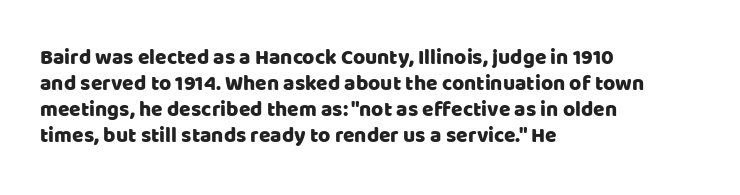
The typesetter chose a ragged-right arrangement here. The type sits square on the baseline with zero lean. There is no visible air inserted between adjacent glyphs. Has an underline been added? It has not.
